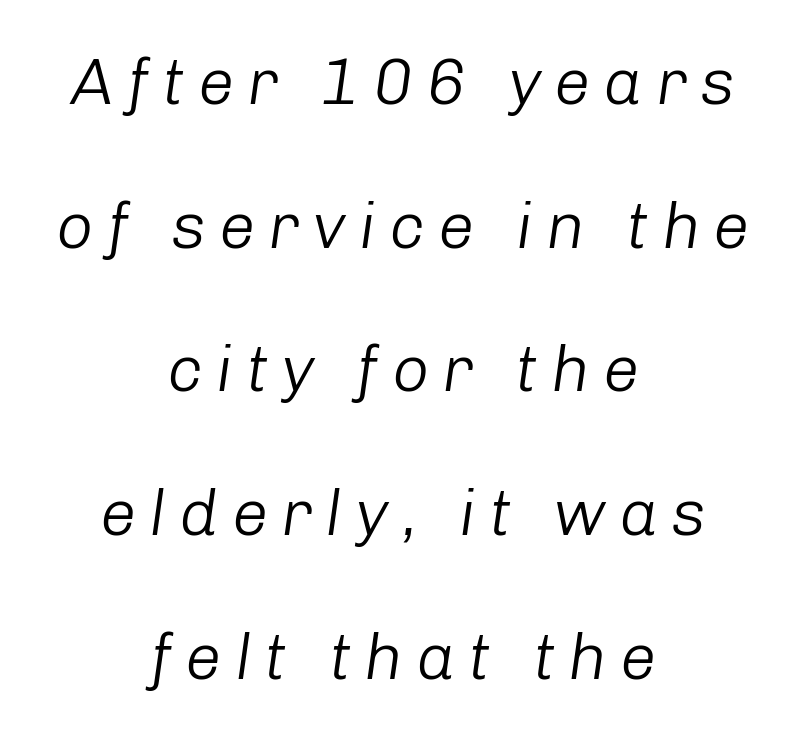
Q: Is the text bold? A: No.
Q: Is the text italic (slanted)? A: Yes, it leans right by about 8 degrees.
Q: Is the text underlined? A: No.
Q: How is the paragraph aligned? A: Centered.
Q: Is the spacing between letters normal or unusually wide? A: Unusually wide.
Q: Is the spacing between lines tight, normal or loose? A: Loose.
Q: Width (condensed, normal, or wide)? A: Normal.
Q: Stroke contrast? A: Low.
Q: x-height? A: Medium.
Q: Monospaced? A: No.
